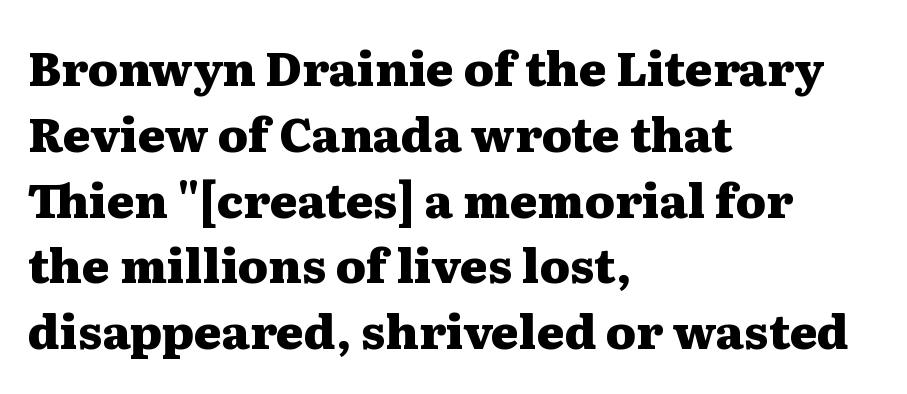
You can tell from the footed stems that serif type was used. The area under the type is left untouched. Bold? Absolutely — the strokes are thick and heavy. Think of a printed novel: that variable character pitch is what you see here. The letters sit at their default tracking, neither squeezed nor spread.
